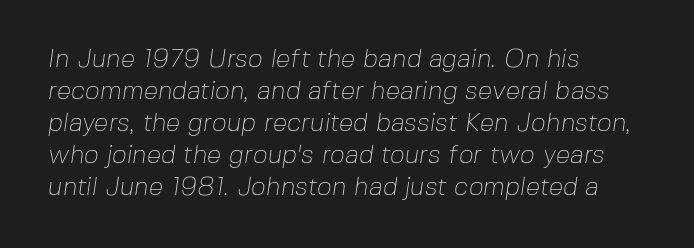
The weight tops out at a normal text grade. Casual observation: everything's shoved over to the left. The line texture is even and compact thanks to regular tracking. The zone under the glyphs is completely vacant.
